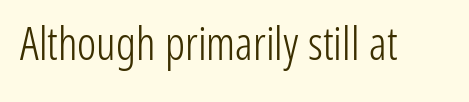
{"serif": "no", "italic": "no", "bold": "no", "weight": "light", "width": "condensed", "stroke_contrast": "low", "x_height": "medium", "monospaced": "no", "underline": "no", "letter_spacing": "normal", "letter_spacing_em": 0.0, "glyph_px": 45}
